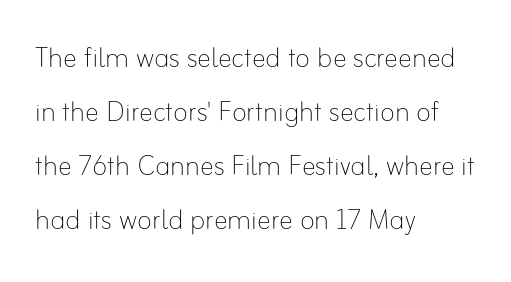
Bare-footed words on every line. The rendering uses natural spacing where letterforms have individual widths. Is there much room between lines? A standard amount, neither cramped nor airy. Notice how the passage keeps a crisp vertical edge on the left only.
